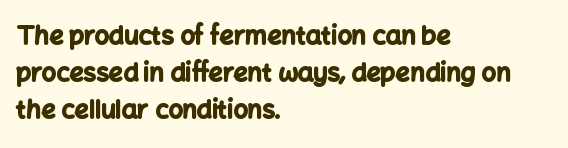
Horizontally, the lines are justified to the leading edge only. These words are printed bold, with thick strokes throughout. These lines sit exactly where default settings would place them. Every character sits straight up, as roman type does. Beneath every word, the page is bare.
